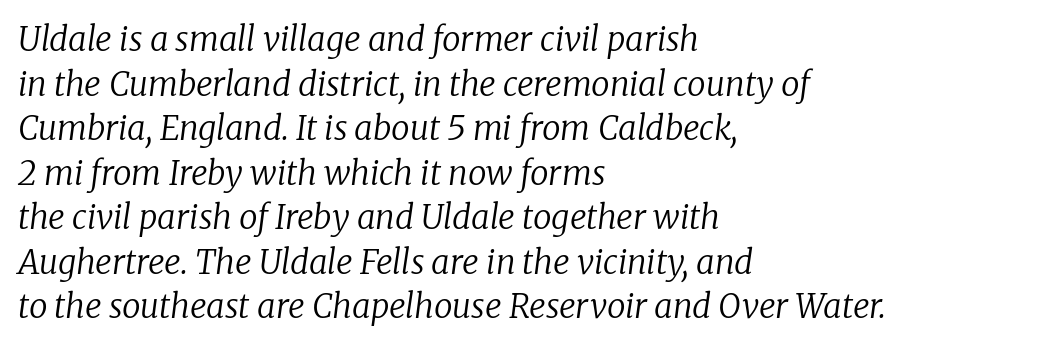
{"serif": "yes", "italic": "yes", "lean": "right", "slant_degrees": 8, "bold": "no", "weight": "regular", "width": "normal", "stroke_contrast": "low", "x_height": "medium", "monospaced": "no", "underline": "no", "align": "left", "line_spacing": "normal", "line_spacing_ratio": 1.35, "letter_spacing": "normal", "letter_spacing_em": 0.0, "glyph_px": 33}
